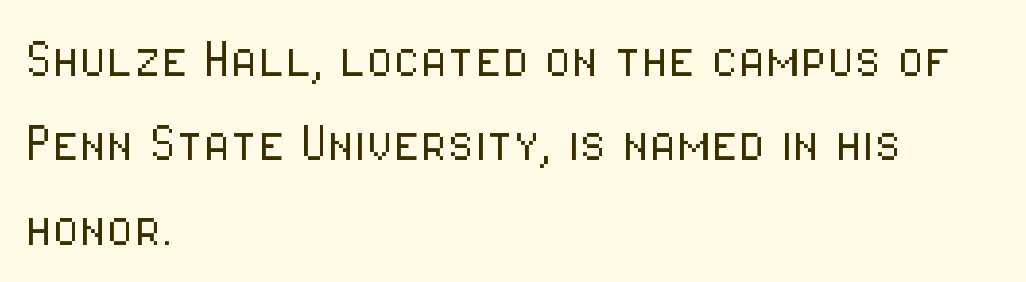
The weight tops out at a normal text grade. This sample has the flowing, uneven cadence of proportional lettering. This is roman type, the default non-slanted kind. Type style note: lacks serifs. Caption: standard tracking, unaltered.
